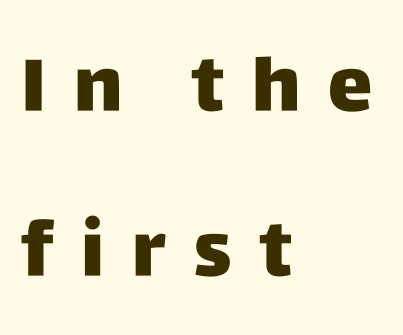
Q: Is the text italic (slanted)? A: No, it is upright.
Q: Is the typeface a serif or a sans-serif typeface? A: Sans-serif.
Q: Is the text underlined? A: No.
Q: How is the paragraph aligned? A: Left-aligned.
Q: Is the spacing between letters normal or unusually wide? A: Unusually wide.
Q: Is the spacing between lines tight, normal or loose? A: Loose.
Q: Width (condensed, normal, or wide)? A: Normal.
Q: Stroke contrast? A: Low.
Q: x-height? A: Large.
Q: Monospaced? A: No.
